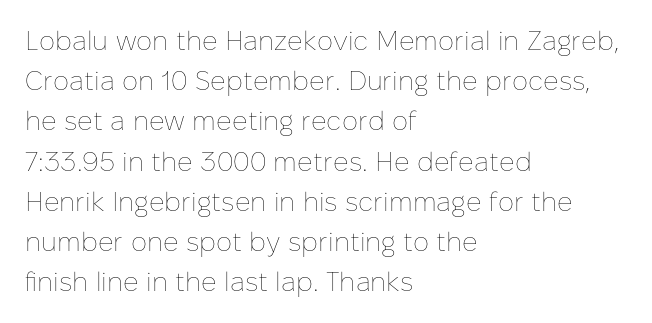
The image shows 27 px text type, upright; set left-aligned, normal line spacing (1.49x), normal letter spacing, not underlined.
